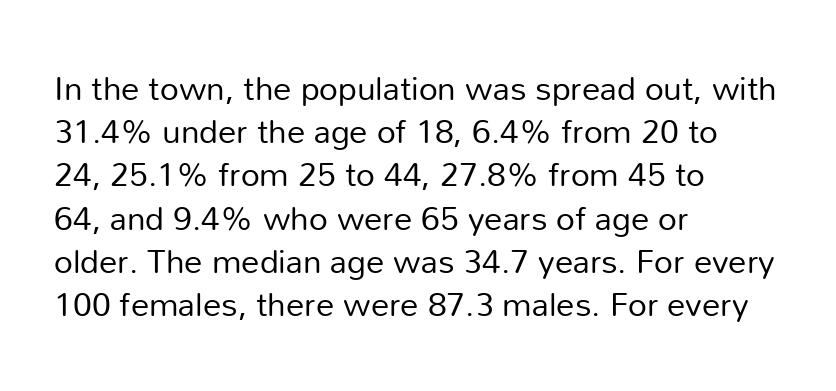
Q: Is the text bold? A: No.
Q: Is the text italic (slanted)? A: No, it is upright.
Q: Is the typeface a serif or a sans-serif typeface? A: Sans-serif.
Q: Is the text underlined? A: No.
Q: How is the paragraph aligned? A: Left-aligned.
Q: Is the spacing between letters normal or unusually wide? A: Normal.
Q: Is the spacing between lines tight, normal or loose? A: Normal.
Q: Width (condensed, normal, or wide)? A: Normal.
Q: Stroke contrast? A: Low.
Q: x-height? A: Medium.
Q: Monospaced? A: No.
